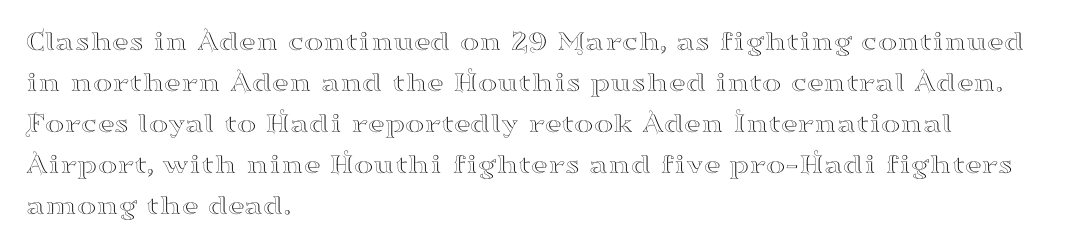
The image shows 29 px wide serif type, upright; set left-aligned, normal line spacing (1.41x), normal letter spacing, not underlined; high stroke contrast and a small x-height.
